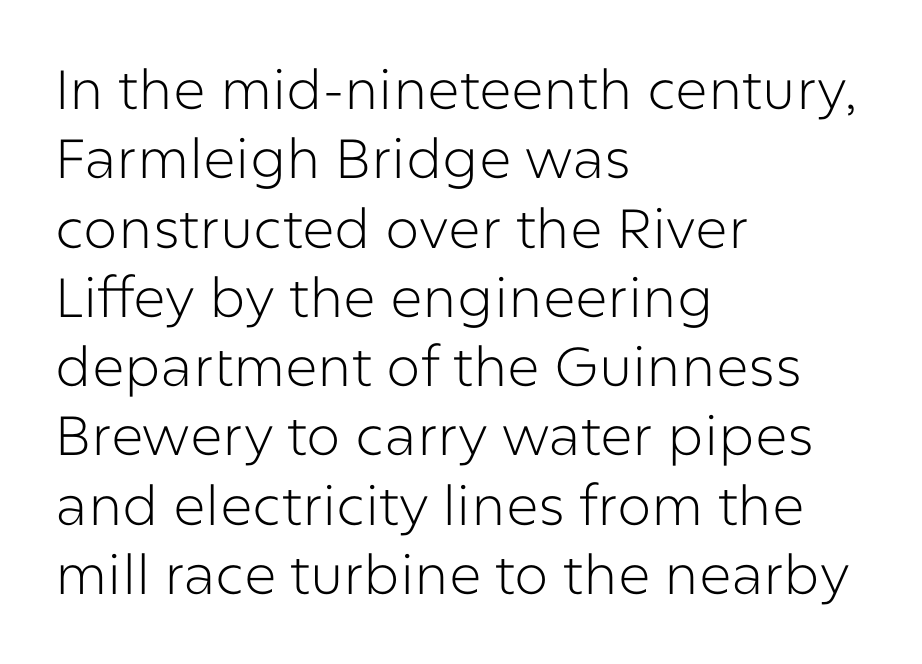
This reads as an unemphasized weight, regular at the heaviest. Proportional: the letters do not fall into vertical columns. Does the type have serifs? No, each stem ends abruptly. This sample keeps an unexceptional amount of space between lines. Spacing between characters is what you'd get straight out of the box. Upright lettering throughout.
